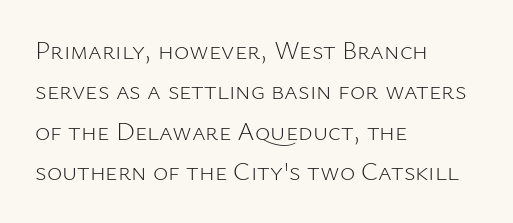
{"italic": "no", "bold": "no", "underline": "no", "align": "left", "line_spacing": "normal", "line_spacing_ratio": 1.55, "letter_spacing": "normal", "letter_spacing_em": 0.0, "glyph_px": 26}
